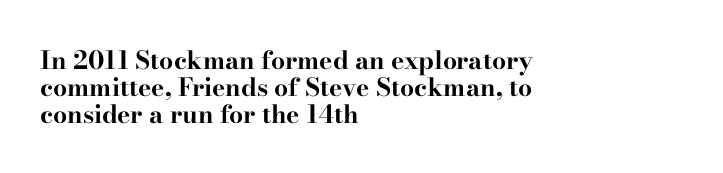
A student would call this left alignment; a typographer would say flush left, rag right. This is the regular roman posture of the typeface. Emphasis by weight is at full strength: bold. The gap between lines stays unmarked. The rendering keeps characters at their native spacing.
